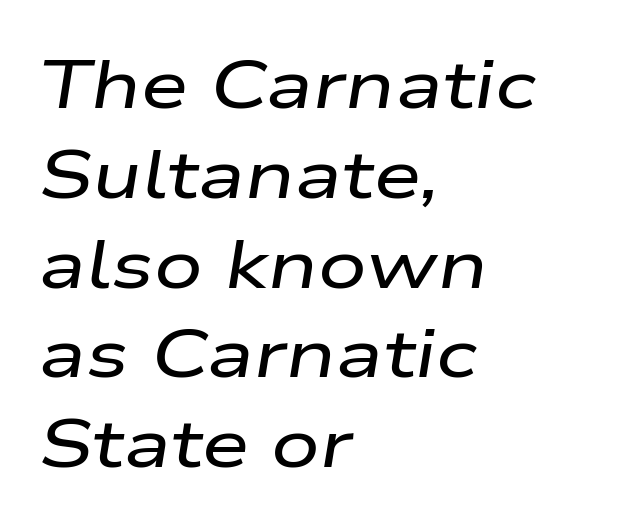
{"italic": "yes", "lean": "right", "slant_degrees": 9, "width": "wide", "stroke_contrast": "low", "x_height": "medium", "monospaced": "no", "underline": "no", "align": "left", "line_spacing": "normal", "line_spacing_ratio": 1.32, "letter_spacing": "normal", "letter_spacing_em": 0.0, "glyph_px": 68}
